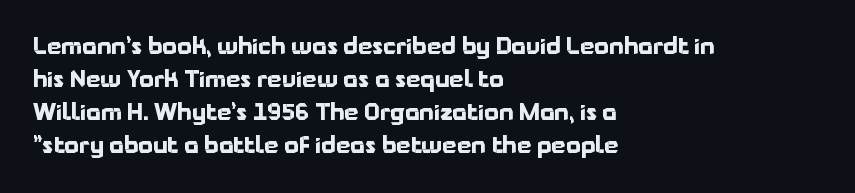
Q: Is the text bold? A: Yes.
Q: Is the text italic (slanted)? A: No, it is upright.
Q: Is the text underlined? A: No.
Q: How is the paragraph aligned? A: Left-aligned.
Q: Is the spacing between letters normal or unusually wide? A: Normal.
Q: Is the spacing between lines tight, normal or loose? A: Normal.
